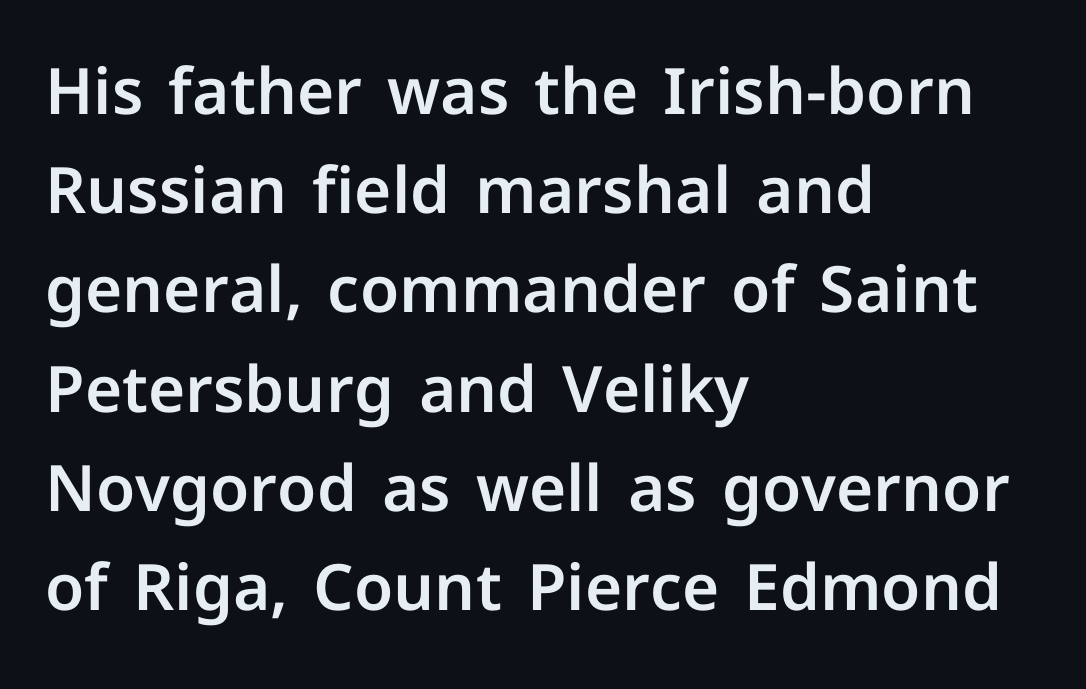
Q: Is the text italic (slanted)? A: No, it is upright.
Q: Is the typeface a serif or a sans-serif typeface? A: Sans-serif.
Q: Is the text underlined? A: No.
Q: How is the paragraph aligned? A: Left-aligned.
Q: Is the spacing between letters normal or unusually wide? A: Normal.
Q: Is the spacing between lines tight, normal or loose? A: Normal.
Q: Width (condensed, normal, or wide)? A: Normal.
Q: Stroke contrast? A: Low.
Q: x-height? A: Medium.
Q: Monospaced? A: No.
